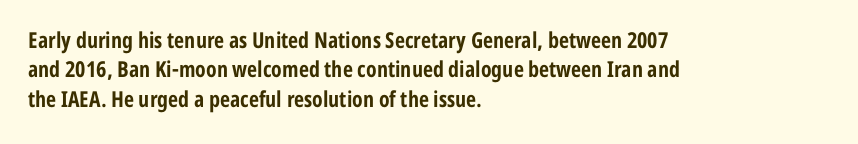
The image shows 22 px bold type, upright; set left-aligned, normal line spacing (1.33x), normal letter spacing, not underlined.
